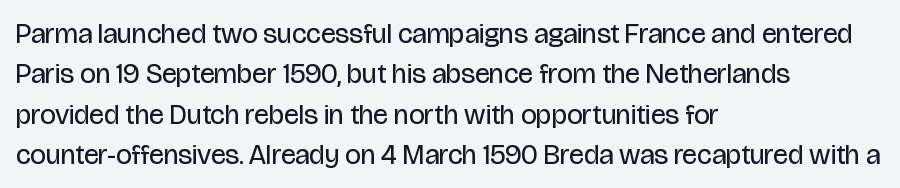
Think of a printed novel: that variable character pitch is what you see here. Lines of text with bare space underneath. The paragraph has a hard left edge and a soft right edge. Line spacing here is normal. The lettering stays uniformly vertical, giving the passage a roman look. No feet cap the strokes, marking this as sans-serif type.
